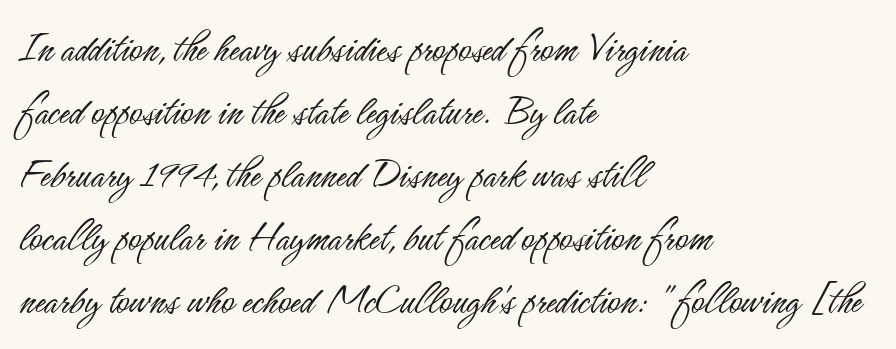
The typeface has the unassuming heft of standard copy or less. Descender tails drop into unmarked territory. In terms of letterspacing, this is plain default setting. The passage shown is typeset with a sans-serif family. One glance says typical: line gaps are just what's usual.
